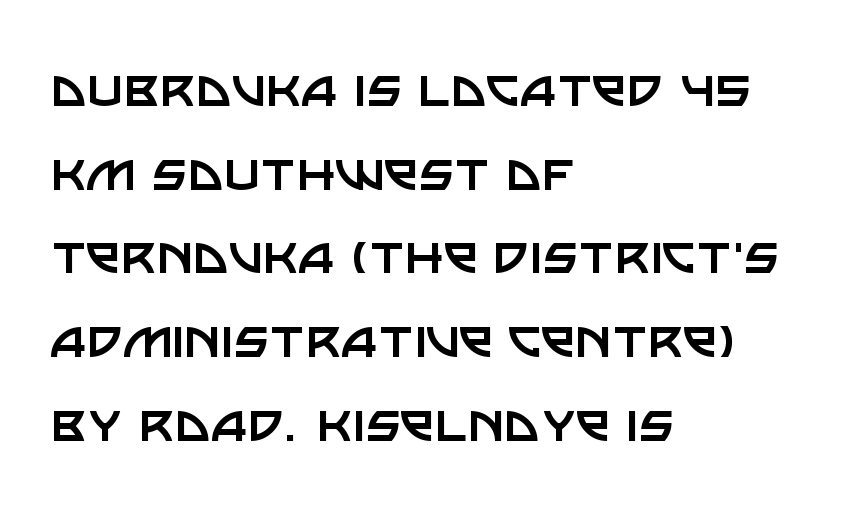
{"serif": "no", "italic": "no", "bold": "no", "weight": "regular", "width": "normal", "stroke_contrast": "low", "x_height": "large", "monospaced": "no", "underline": "no", "align": "left", "line_spacing": "normal", "line_spacing_ratio": 1.35, "letter_spacing": "normal", "letter_spacing_em": 0.0, "glyph_px": 62}
